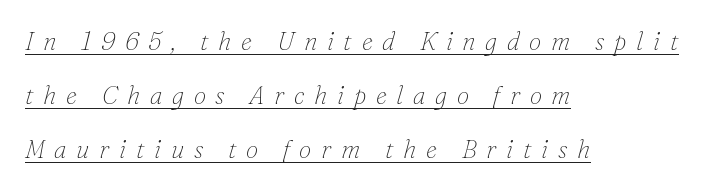
This rendering uses left alignment, leaving the right contour irregular. The lettering tilts uniformly, giving the passage an italic look. Whoever set this chose breathing room over compactness in the vertical rhythm. Between one letter and the next there's a generous, obvious gap. Like a heading marked for emphasis, these lines bear an underscore.
